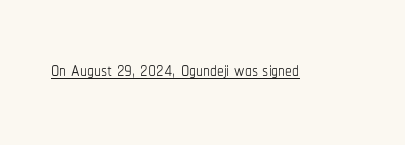
Q: Is the text bold? A: No.
Q: Is the text italic (slanted)? A: No, it is upright.
Q: Is the text underlined? A: Yes.
Q: Is the spacing between letters normal or unusually wide? A: Normal.
